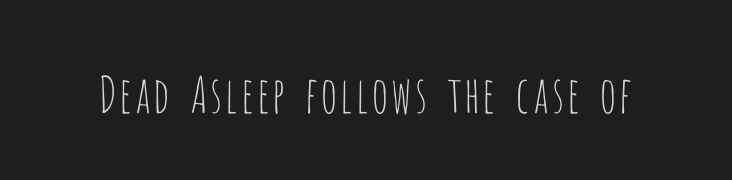
The strokes carry an ordinary text weight at most. A typesetter would call this zero additional tracking. Every character sits straight up, as roman type does. Varying glyph widths throughout — classic text-font behaviour. Each letter's strokes conclude bluntly, with no projecting serifs. Check under the words: just untouched page.
